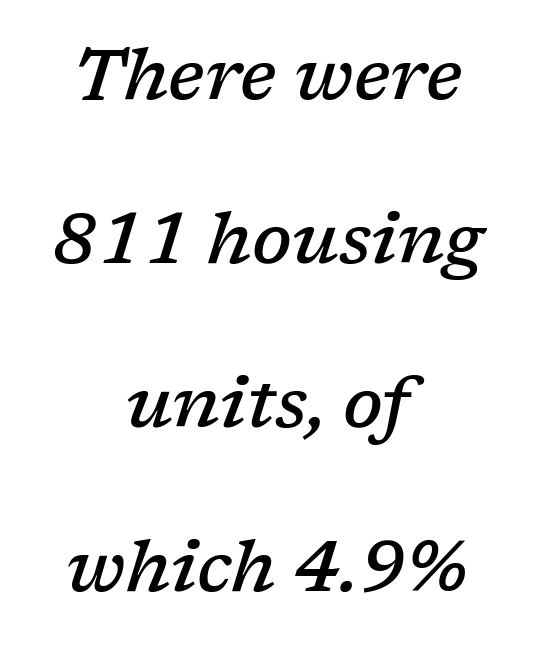
Q: Is the text bold? A: Semi-bold.
Q: Is the text italic (slanted)? A: Yes, it leans right by about 17 degrees.
Q: Is the typeface a serif or a sans-serif typeface? A: Serif.
Q: Is the text underlined? A: No.
Q: How is the paragraph aligned? A: Centered.
Q: Is the spacing between letters normal or unusually wide? A: Normal.
Q: Is the spacing between lines tight, normal or loose? A: Loose.
Q: Width (condensed, normal, or wide)? A: Normal.
Q: Stroke contrast? A: Low.
Q: x-height? A: Medium.
Q: Monospaced? A: No.
